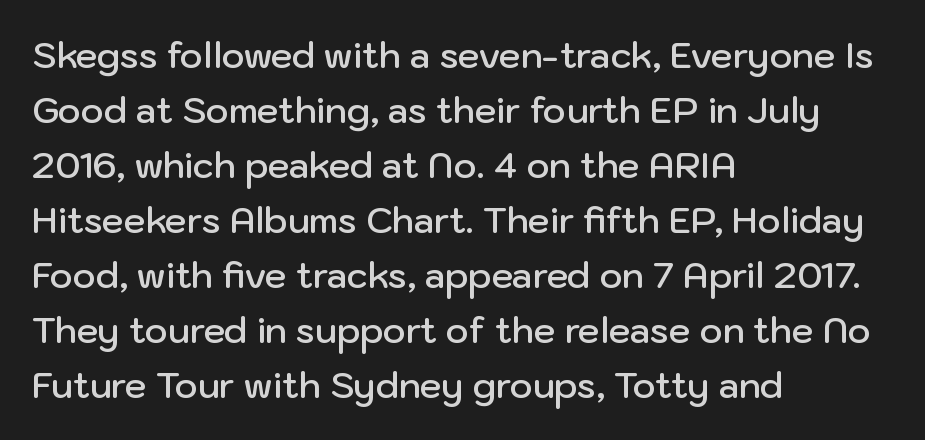
Q: Is the text bold? A: Semi-bold.
Q: Is the text italic (slanted)? A: No, it is upright.
Q: Is the typeface a serif or a sans-serif typeface? A: Sans-serif.
Q: Is the text underlined? A: No.
Q: How is the paragraph aligned? A: Left-aligned.
Q: Is the spacing between letters normal or unusually wide? A: Normal.
Q: Is the spacing between lines tight, normal or loose? A: Normal.
Q: Width (condensed, normal, or wide)? A: Normal.
Q: Stroke contrast? A: Low.
Q: x-height? A: Medium.
Q: Monospaced? A: No.
